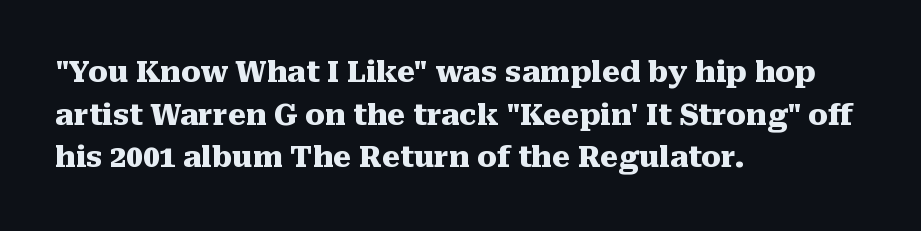
Q: Is the text bold? A: Yes.
Q: Is the text italic (slanted)? A: No, it is upright.
Q: Is the typeface a serif or a sans-serif typeface? A: Serif.
Q: Is the text underlined? A: No.
Q: How is the paragraph aligned? A: Left-aligned.
Q: Is the spacing between letters normal or unusually wide? A: Normal.
Q: Is the spacing between lines tight, normal or loose? A: Normal.
Q: Width (condensed, normal, or wide)? A: Normal.
Q: Stroke contrast? A: Medium.
Q: x-height? A: Medium.
Q: Monospaced? A: No.
